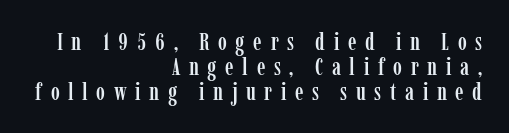
{"italic": "no", "underline": "no", "align": "right", "line_spacing": "tight", "line_spacing_ratio": 1.04, "letter_spacing": "wide", "letter_spacing_em": 0.36, "glyph_px": 24}
